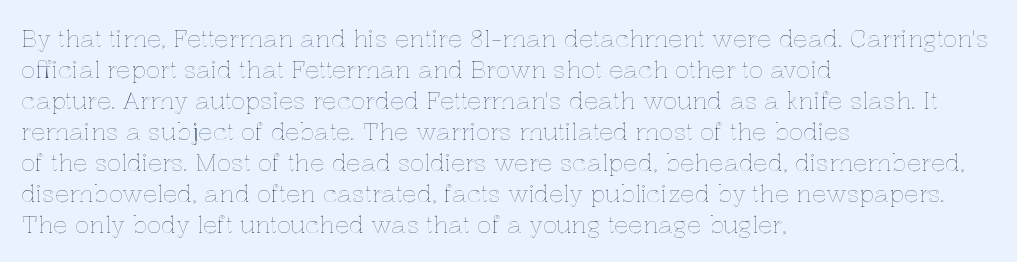
Q: Is the text italic (slanted)? A: No, it is upright.
Q: Is the text underlined? A: No.
Q: How is the paragraph aligned? A: Left-aligned.
Q: Is the spacing between letters normal or unusually wide? A: Normal.
Q: Is the spacing between lines tight, normal or loose? A: Normal.
